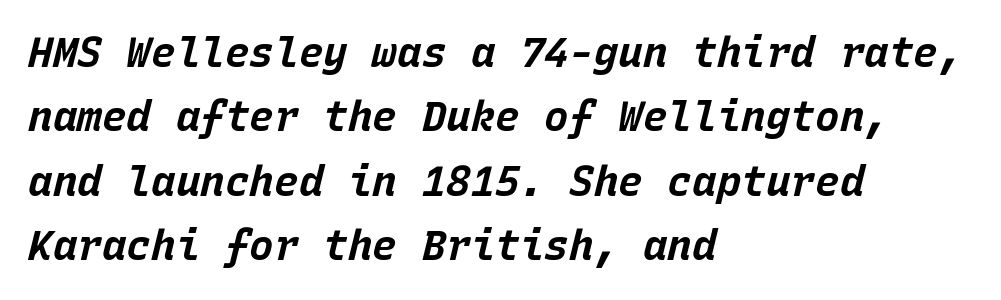
{"italic": "yes", "lean": "right", "slant_degrees": 15, "bold": "yes", "weight": "bold", "width": "normal", "stroke_contrast": "low", "x_height": "large", "monospaced": "yes", "underline": "no", "align": "left", "line_spacing": "normal", "line_spacing_ratio": 1.57, "letter_spacing": "normal", "letter_spacing_em": 0.0, "glyph_px": 41}
